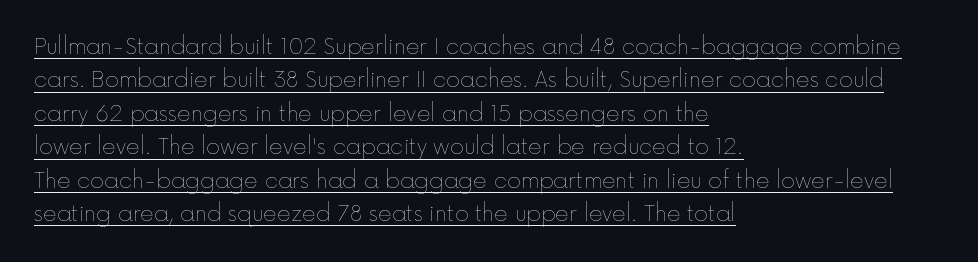
Notice how the stems are strictly vertical — no italics here. Does the leading feel generous? No, just average. How are the letters spaced? Ordinarily, with no added tracking. Is the block centered? No — it sits flush against the left margin.
